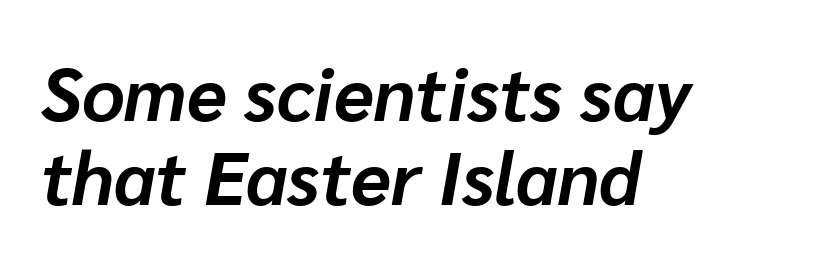
The image shows 74 px bold type, italic (leaning right); set left-aligned, tight line spacing (1.13x), normal letter spacing, not underlined; low stroke contrast and a medium x-height.
